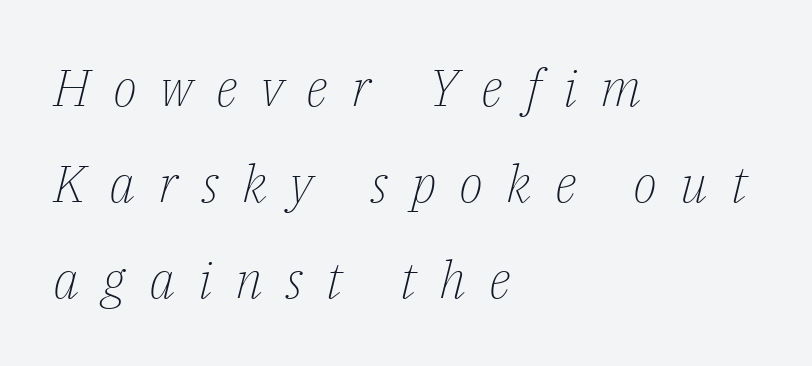
The image shows 51 px light serif type, italic (leaning right); set left-aligned, line spacing 1.88x, unusually wide letter spacing (+0.45 em), not underlined; low stroke contrast and a medium x-height.
